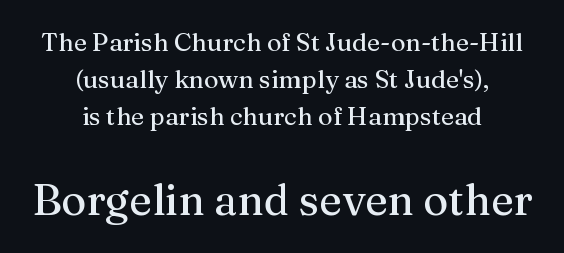
Short and long lines alike share a common midpoint. The glyphs in this specimen are seriffed. Reading down the column, the eye jumps a familiar distance to each next line. Unmarked baselines from the first word to the last. Each word holds together tightly as a unit, with standard inter-letter gaps. These lines are rendered in a variable-pitch font.
